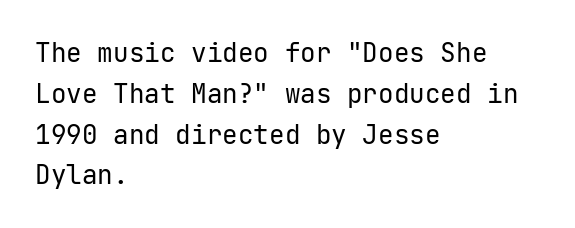
The image shows 26 px text type, upright; set left-aligned, normal line spacing (1.57x), normal letter spacing, not underlined.
